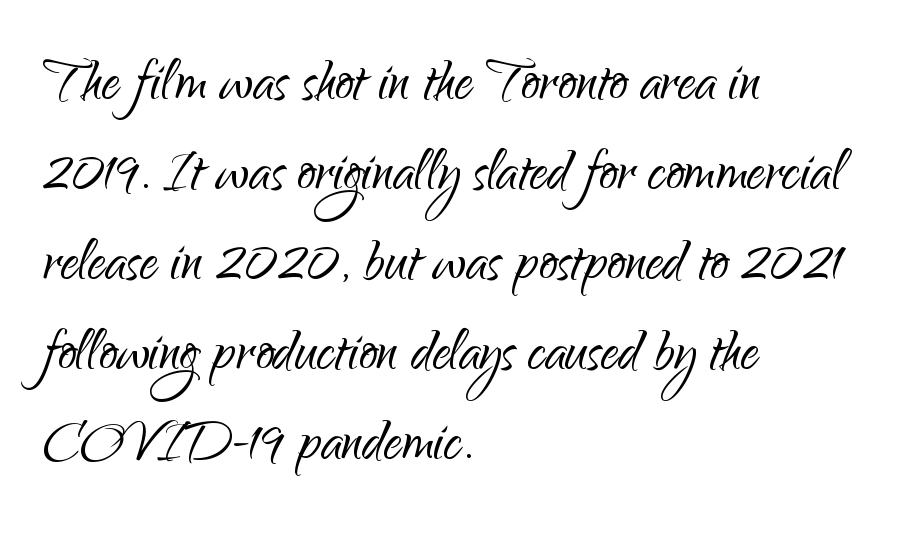
{"serif": "no", "bold": "no", "weight": "light", "width": "normal", "stroke_contrast": "low", "x_height": "small", "monospaced": "no", "underline": "no", "align": "left", "line_spacing": "normal", "line_spacing_ratio": 1.25, "letter_spacing": "normal", "letter_spacing_em": 0.0, "glyph_px": 72}
